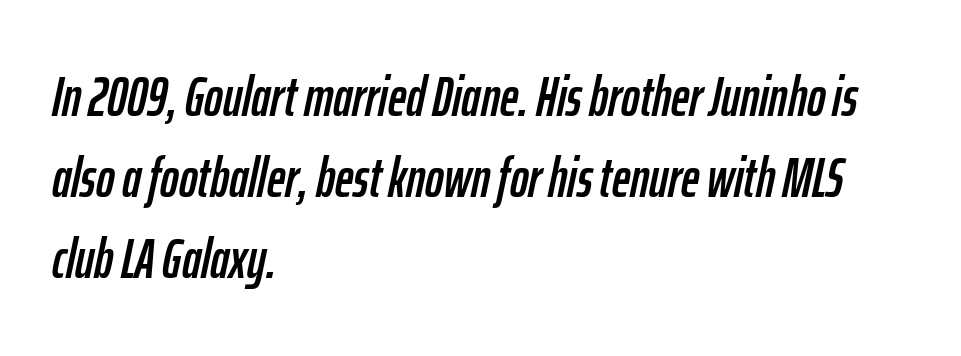
Q: Is the text italic (slanted)? A: Yes, it leans right by about 12 degrees.
Q: Is the text underlined? A: No.
Q: How is the paragraph aligned? A: Left-aligned.
Q: Is the spacing between letters normal or unusually wide? A: Normal.
Q: Is the spacing between lines tight, normal or loose? A: Normal.
Q: Width (condensed, normal, or wide)? A: Condensed.
Q: Stroke contrast? A: Low.
Q: x-height? A: Medium.
Q: Monospaced? A: No.
